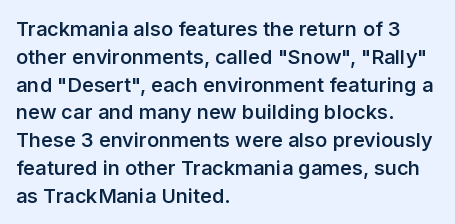
{"italic": "no", "bold": "semi", "underline": "no", "align": "left", "line_spacing": "normal", "line_spacing_ratio": 1.39, "letter_spacing": "normal", "letter_spacing_em": 0.0, "glyph_px": 20}
